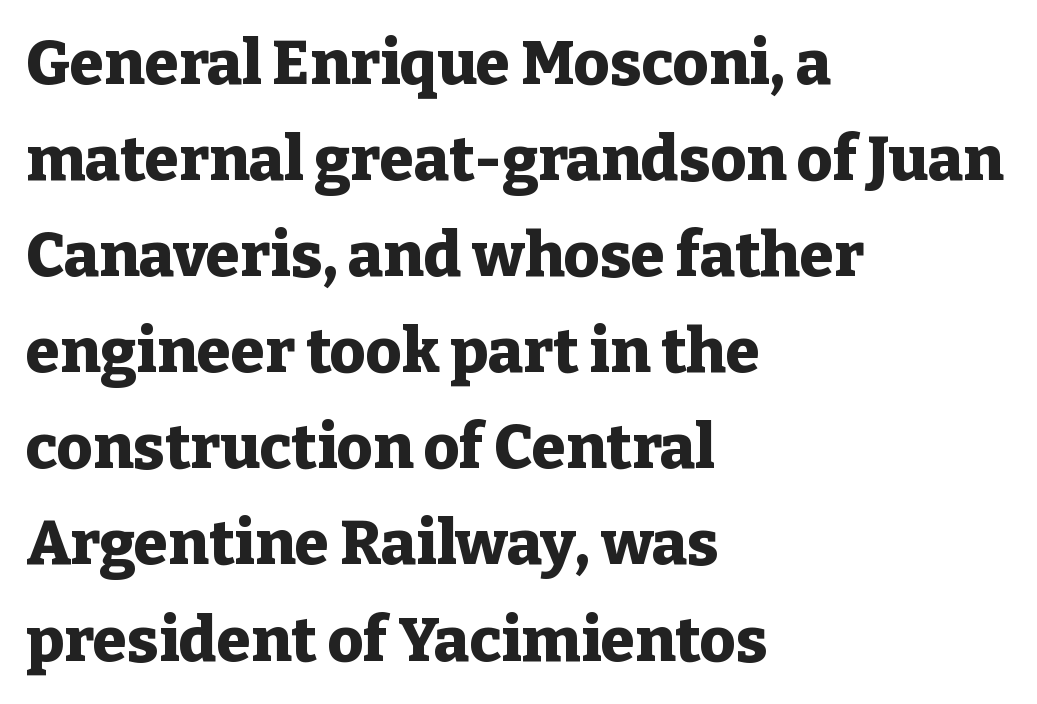
How are the letters spaced? Ordinarily, with no added tracking. The paragraph shown leans on its left margin. Successive baselines arrive at the customary interval. Heavy, bold letterforms. These lines were composed using upright roman letters. Think of a printed novel: that variable character pitch is what you see here.
